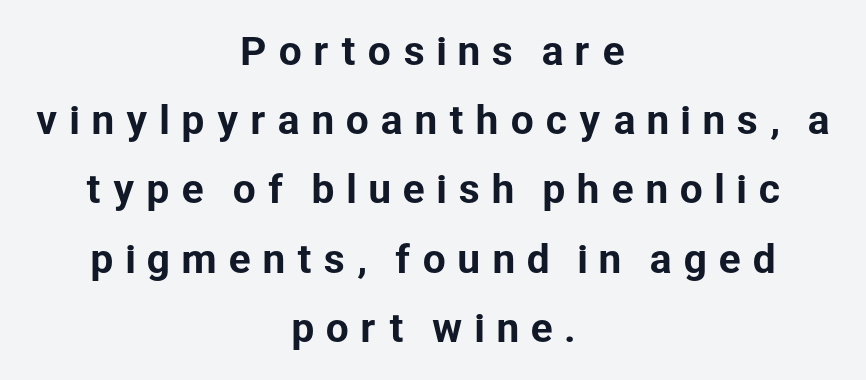
Italic? Not at all — the glyphs are vertical. The typeface chosen for these lines omits serifs. Layout note: lines centered. Here the designer chose a conventional face with non-uniform glyph widths. Students, note that the glyphs here are deliberately spaced far apart. Descenders hang freely into open space.
